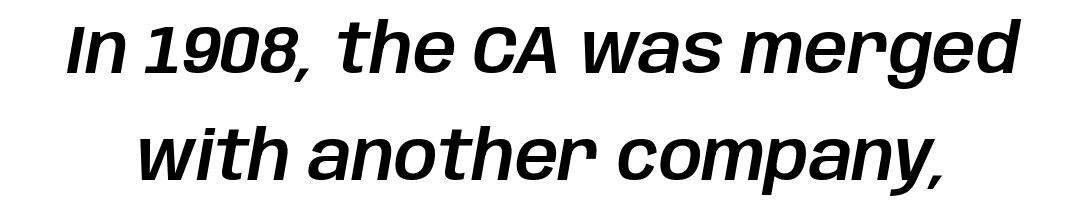
{"italic": "yes", "lean": "right", "slant_degrees": 10, "width": "normal", "stroke_contrast": "low", "x_height": "large", "monospaced": "no", "underline": "no", "line_spacing": "normal", "line_spacing_ratio": 1.58, "letter_spacing": "normal", "letter_spacing_em": 0.0, "glyph_px": 68}
